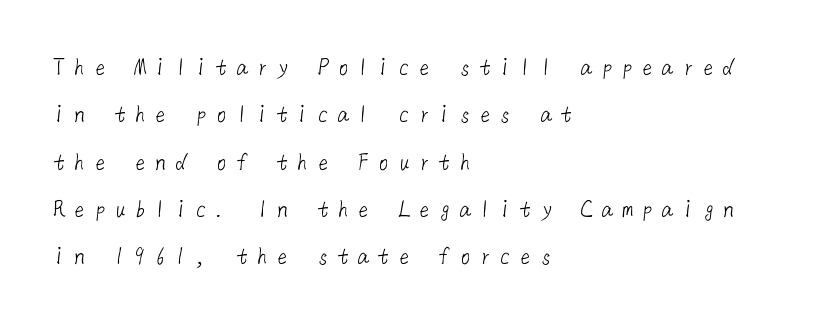
Tracking here is generous; glyphs stand well apart from one another. Stems and bowls with no extra thickness — not bold. The glyphs are unaccompanied by any horizontal stroke below them. The paragraph shown leans on its left margin.
